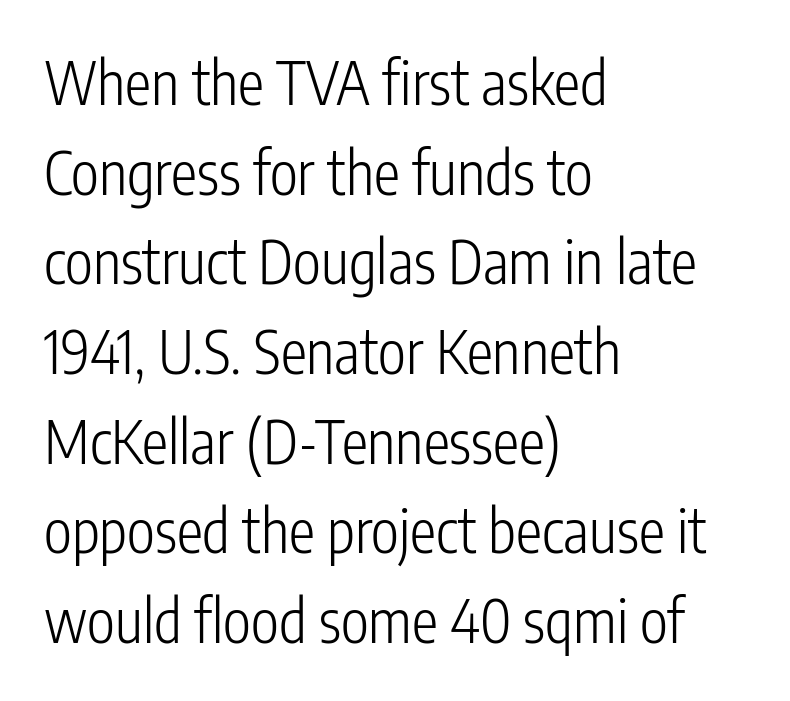
Q: Is the text bold? A: No.
Q: Is the text italic (slanted)? A: No, it is upright.
Q: Is the typeface a serif or a sans-serif typeface? A: Sans-serif.
Q: Is the text underlined? A: No.
Q: How is the paragraph aligned? A: Left-aligned.
Q: Is the spacing between letters normal or unusually wide? A: Normal.
Q: Is the spacing between lines tight, normal or loose? A: Normal.
Q: Width (condensed, normal, or wide)? A: Condensed.
Q: Stroke contrast? A: Low.
Q: x-height? A: Medium.
Q: Monospaced? A: No.
